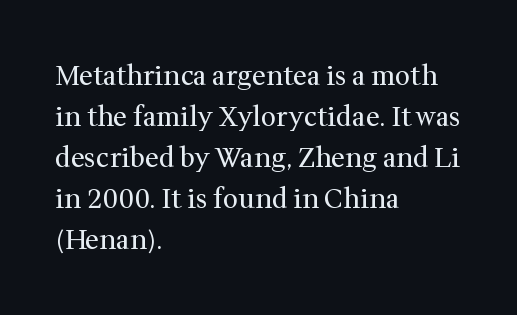
Q: Is the text bold? A: No.
Q: Is the text italic (slanted)? A: No, it is upright.
Q: Is the text underlined? A: No.
Q: How is the paragraph aligned? A: Left-aligned.
Q: Is the spacing between letters normal or unusually wide? A: Normal.
Q: Is the spacing between lines tight, normal or loose? A: Normal.
